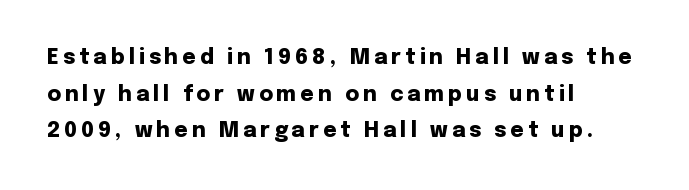
The image shows 21 px bold type, upright; set left-aligned, line spacing 1.75x, not underlined.
